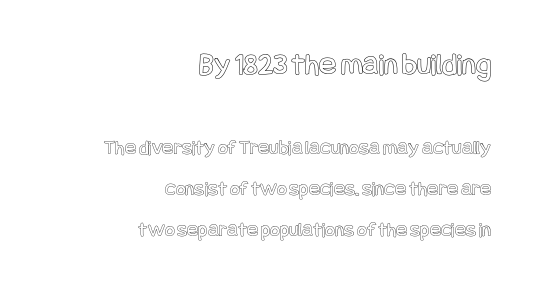
All the whitespace from short lines collects on the left. The upper block of text is set noticeably larger than the block beneath it. The lines are spread far apart with generous leading. No word sits above an underline. The specimen reads as upright at a glance. There is no visible air inserted between adjacent glyphs.
